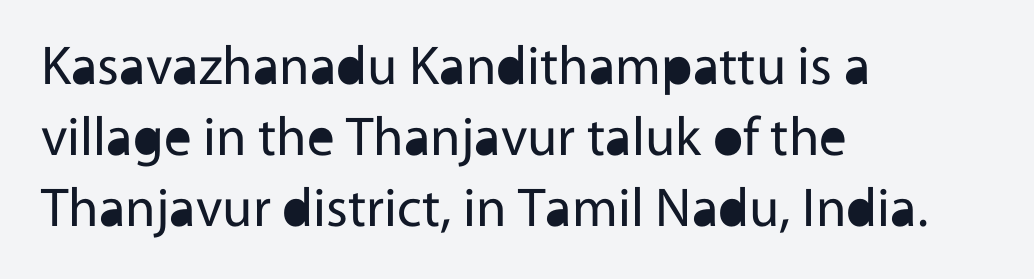
Q: Is the text bold? A: No.
Q: Is the text italic (slanted)? A: No, it is upright.
Q: Is the typeface a serif or a sans-serif typeface? A: Sans-serif.
Q: Is the text underlined? A: No.
Q: How is the paragraph aligned? A: Left-aligned.
Q: Is the spacing between letters normal or unusually wide? A: Normal.
Q: Is the spacing between lines tight, normal or loose? A: Normal.
Q: Width (condensed, normal, or wide)? A: Normal.
Q: x-height? A: Medium.
Q: Monospaced? A: No.
